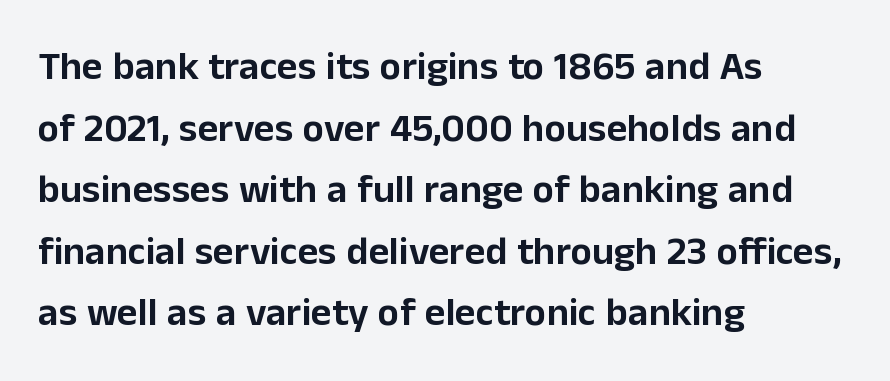
The image shows 40 px sans-serif type, upright; set left-aligned, normal line spacing (1.54x), normal letter spacing, not underlined; low stroke contrast and a medium x-height.
